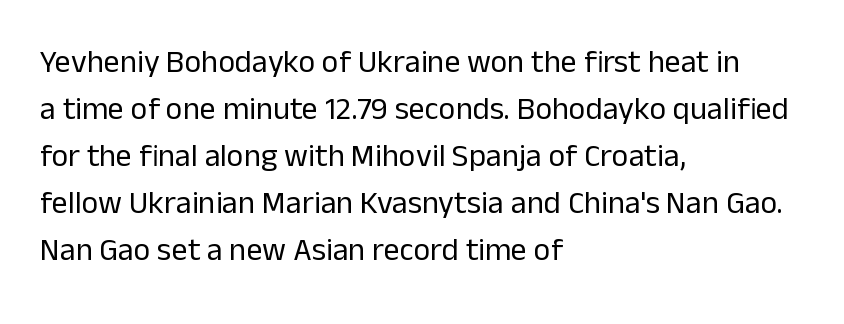
The image shows 32 px regular-weight sans-serif type, upright; set left-aligned, normal line spacing (1.47x), normal letter spacing, not underlined; low stroke contrast and a medium x-height.
